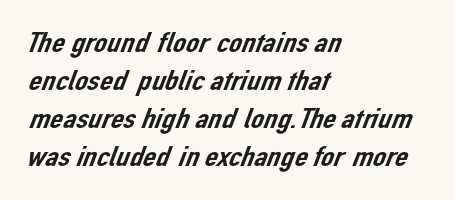
Is this a sans? Yes — the strokes have no serifs. Caption: multi-line text, flush left, ragged right. The rendering uses natural spacing where letterforms have individual widths. Characters follow at the spacing the type designer built in. The zone under the glyphs is completely vacant. Normally led — the rows are evenly, conventionally spaced.
